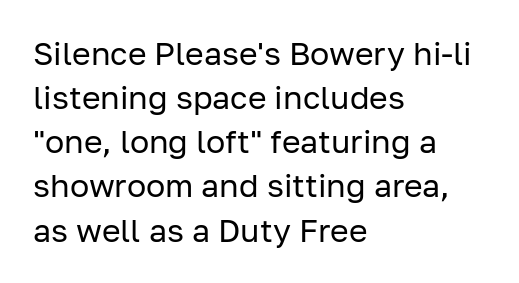
The image shows 32 px regular-weight sans-serif type, upright; set left-aligned, normal line spacing (1.38x), normal letter spacing, not underlined; low stroke contrast and a medium x-height.
